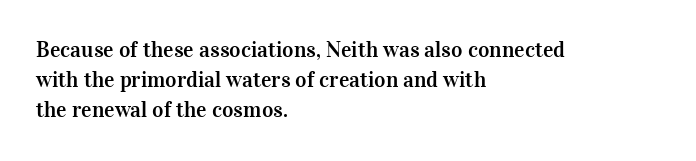
{"italic": "no", "underline": "no", "align": "left", "line_spacing": "normal", "line_spacing_ratio": 1.37, "letter_spacing": "normal", "letter_spacing_em": 0.0, "glyph_px": 22}
